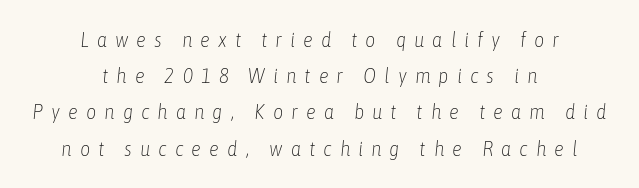
The image shows 20 px text type, italic (leaning right); set centered, line spacing 1.81x, unusually wide letter spacing (+0.4 em), not underlined.
